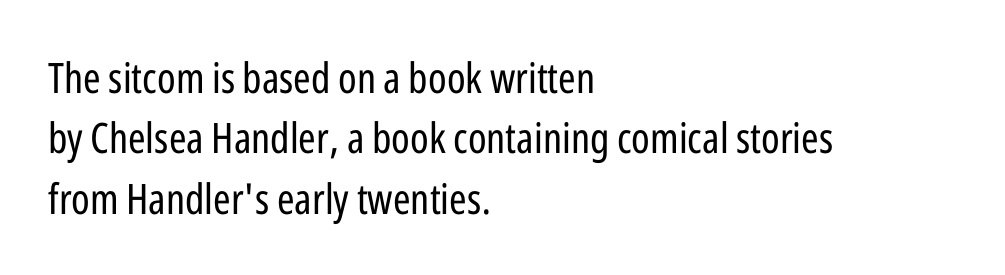
Q: Is the text bold? A: No.
Q: Is the text italic (slanted)? A: No, it is upright.
Q: Is the typeface a serif or a sans-serif typeface? A: Sans-serif.
Q: Is the text underlined? A: No.
Q: How is the paragraph aligned? A: Left-aligned.
Q: Is the spacing between letters normal or unusually wide? A: Normal.
Q: Is the spacing between lines tight, normal or loose? A: Normal.
Q: Width (condensed, normal, or wide)? A: Condensed.
Q: Stroke contrast? A: Low.
Q: x-height? A: Medium.
Q: Monospaced? A: No.
